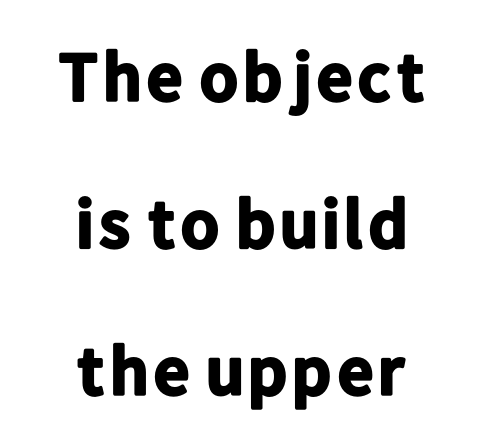
Thick stems and heavy bowls — unmistakably bold. In terms of letterform style, serifs are entirely absent. Tall strokes in this sample are plumb rather than angled. Each new line begins a long way beneath the previous one. Character widths vary here, with narrow letters taking less room than wide ones. Bare-footed words on every line.
